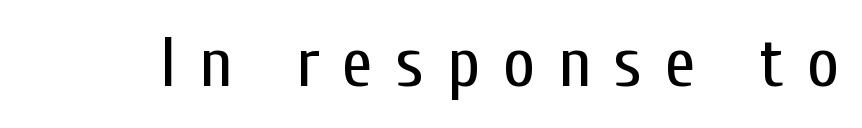
The image shows 70 px regular-weight, condensed sans-serif type, upright; set unusually wide letter spacing (+0.33 em), not underlined; low stroke contrast and a medium x-height.
